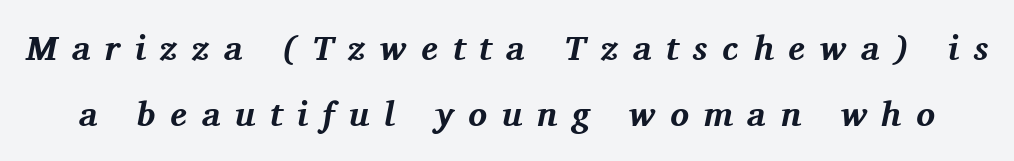
{"serif": "yes", "italic": "yes", "lean": "right", "slant_degrees": 11, "bold": "yes", "weight": "bold", "width": "normal", "stroke_contrast": "medium", "x_height": "medium", "monospaced": "no", "underline": "no", "line_spacing": "loose", "line_spacing_ratio": 1.9, "letter_spacing": "wide", "letter_spacing_em": 0.42, "glyph_px": 35}
